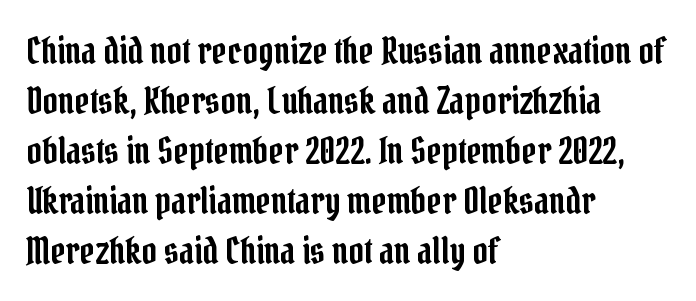
The image shows 37 px condensed serif type, upright; set left-aligned, normal line spacing (1.35x), normal letter spacing, not underlined; low stroke contrast and a medium x-height.
